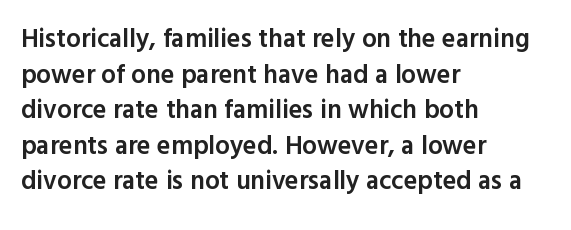
The letters sit at their default tracking, neither squeezed nor spread. Line starts are locked; line ends wander. These words are printed semibold, heavier than regular yet not bold. Does the lettering tilt? It doesn't — this is upright. Students, observe: this is what conventionally led text looks like. Type without underlining.
